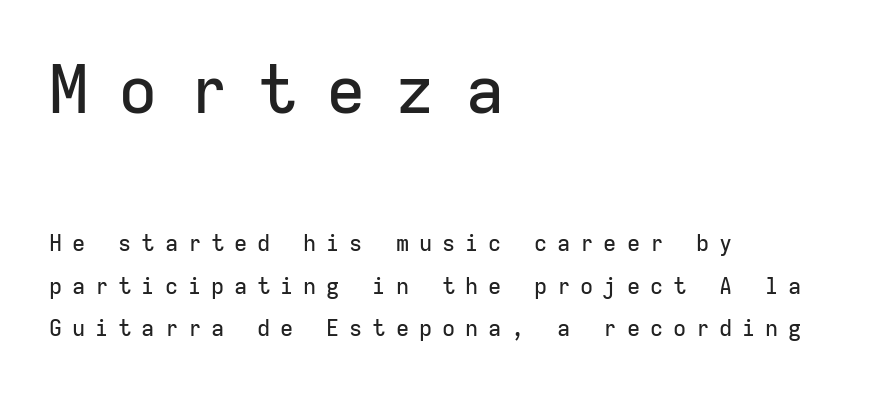
The ragged edge is on the right, which tells us the setting is flush left. Whoever set this made the first block the dominant, larger element. Leading: increased. Honestly, the letter spacing is so wide it's the main thing you notice.
